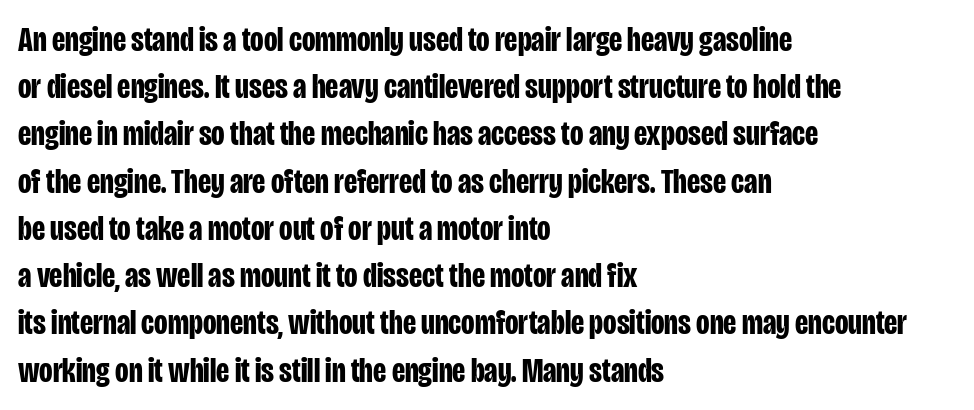
The image shows 35 px bold, condensed sans-serif type, upright; set left-aligned, normal line spacing (1.35x), normal letter spacing, not underlined; low stroke contrast and a large x-height.
